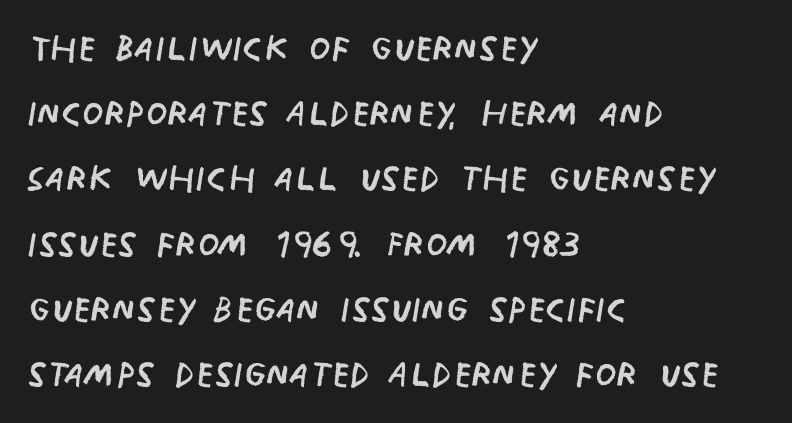
{"serif": "no", "bold": "no", "weight": "regular", "width": "condensed", "stroke_contrast": "low", "x_height": "large", "monospaced": "no", "underline": "no", "align": "left", "line_spacing": "normal", "line_spacing_ratio": 1.33, "letter_spacing": "normal", "letter_spacing_em": 0.0, "glyph_px": 49}
